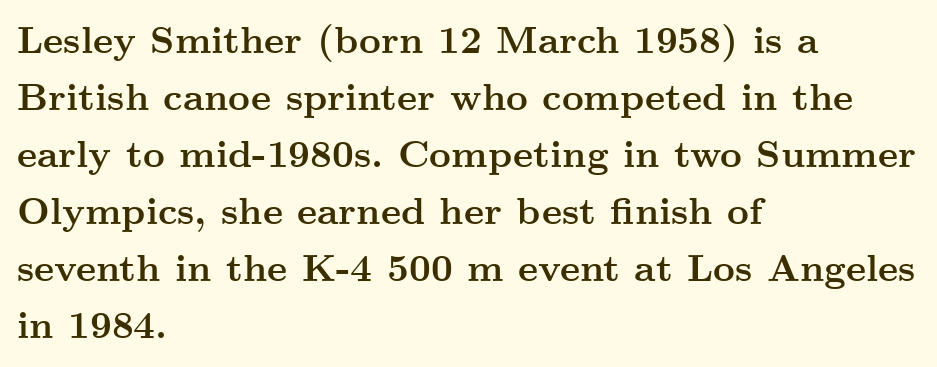
{"serif": "yes", "italic": "no", "bold": "yes", "weight": "semibold", "width": "wide", "stroke_contrast": "medium", "x_height": "small", "monospaced": "no", "underline": "no", "align": "left", "line_spacing": "normal", "line_spacing_ratio": 1.5, "letter_spacing": "normal", "letter_spacing_em": 0.0, "glyph_px": 38}
